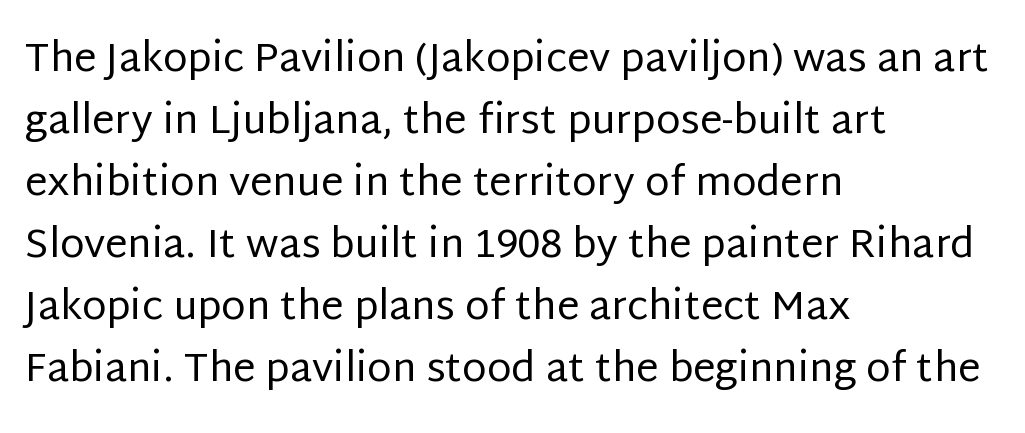
The image shows 40 px regular-weight sans-serif type, upright; set left-aligned, normal line spacing (1.55x), normal letter spacing, not underlined; low stroke contrast and a large x-height.
